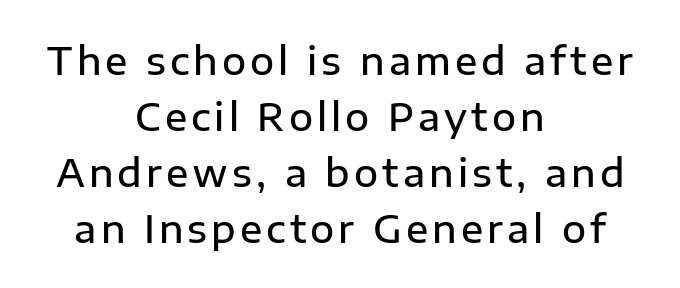
The image shows 37 px semibold sans-serif type, upright; set centered, normal line spacing (1.51x), not underlined; low stroke contrast and a medium x-height.
